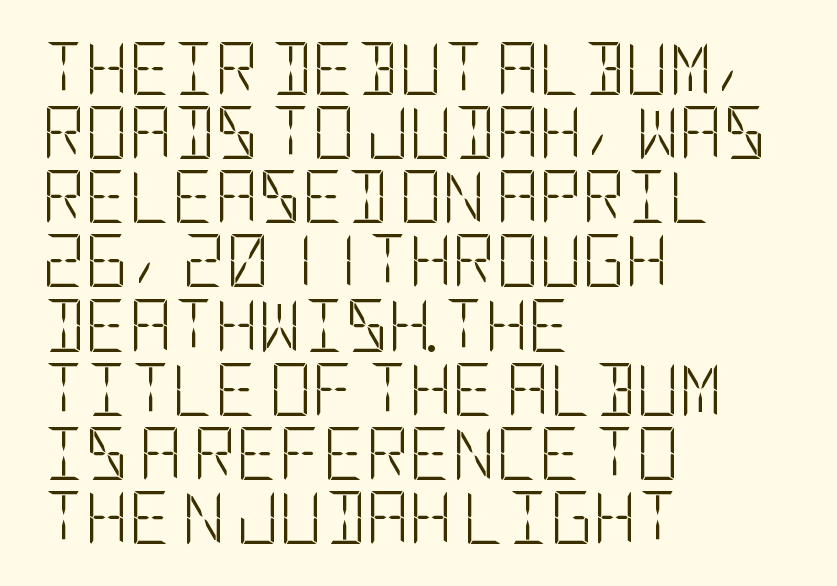
{"serif": "no", "italic": "no", "bold": "no", "weight": "light", "width": "condensed", "stroke_contrast": "low", "x_height": "large", "underline": "no", "align": "left", "line_spacing_ratio": 1.21, "letter_spacing": "normal", "letter_spacing_em": 0.0, "glyph_px": 53}
